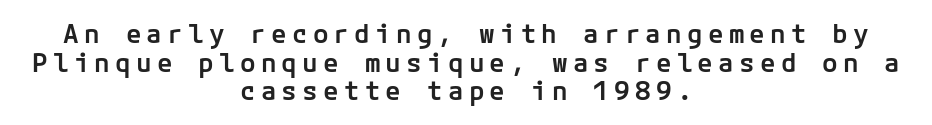
Q: Is the text bold? A: Semi-bold.
Q: Is the text italic (slanted)? A: No, it is upright.
Q: Is the text underlined? A: No.
Q: How is the paragraph aligned? A: Centered.
Q: Is the spacing between letters normal or unusually wide? A: Unusually wide.
Q: Is the spacing between lines tight, normal or loose? A: Tight.
